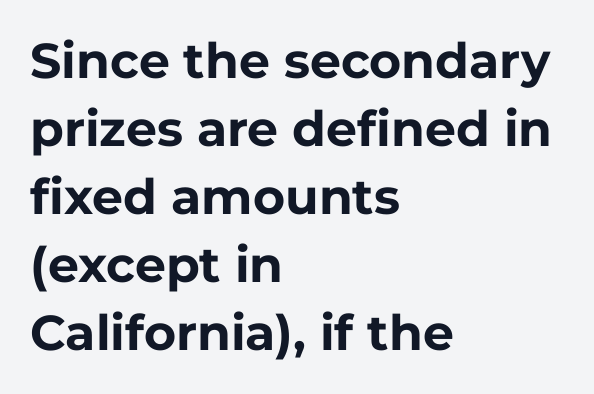
Q: Is the text bold? A: Yes.
Q: Is the text italic (slanted)? A: No, it is upright.
Q: Is the typeface a serif or a sans-serif typeface? A: Sans-serif.
Q: Is the text underlined? A: No.
Q: How is the paragraph aligned? A: Left-aligned.
Q: Is the spacing between letters normal or unusually wide? A: Normal.
Q: Is the spacing between lines tight, normal or loose? A: Normal.
Q: Width (condensed, normal, or wide)? A: Normal.
Q: Stroke contrast? A: Low.
Q: x-height? A: Medium.
Q: Monospaced? A: No.
